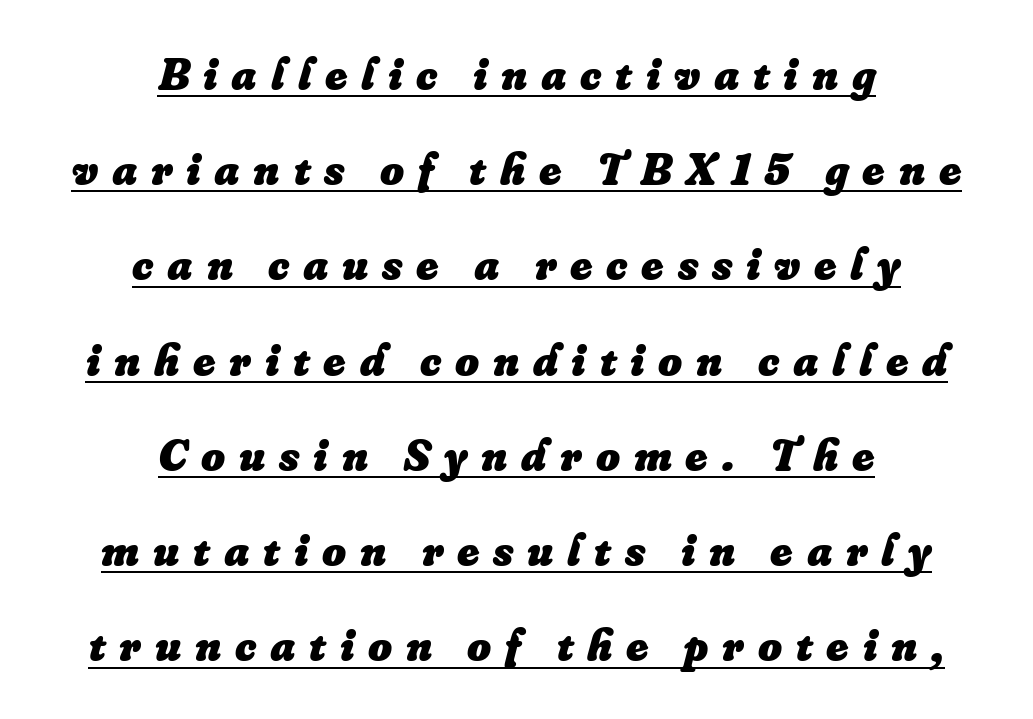
{"italic": "yes", "lean": "right", "slant_degrees": 16, "bold": "yes", "weight": "heavy", "width": "normal", "stroke_contrast": "low", "x_height": "small", "monospaced": "no", "underline": "yes", "align": "center", "line_spacing": "loose", "line_spacing_ratio": 2.07, "letter_spacing": "wide", "letter_spacing_em": 0.3, "glyph_px": 46}
